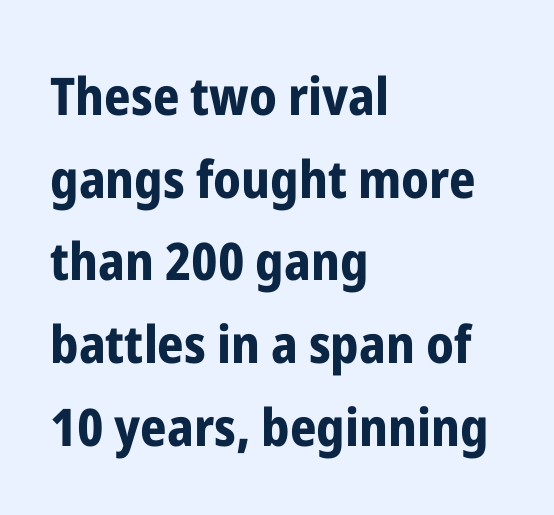
The image shows 52 px bold, condensed sans-serif type, upright; set left-aligned, normal line spacing (1.59x), normal letter spacing, not underlined; low stroke contrast and a medium x-height.
